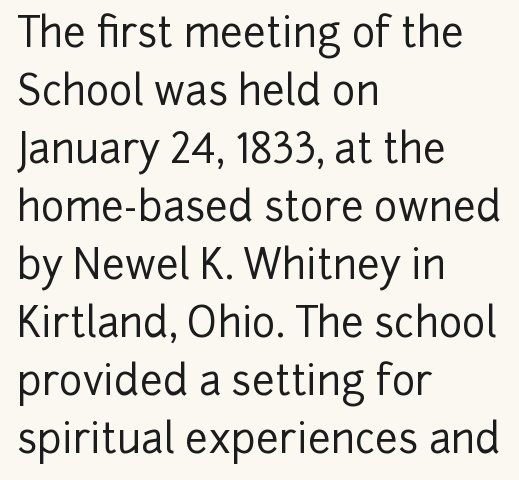
The image shows 40 px sans-serif type, upright; set left-aligned, normal line spacing (1.45x), normal letter spacing, not underlined; low stroke contrast and a medium x-height.
